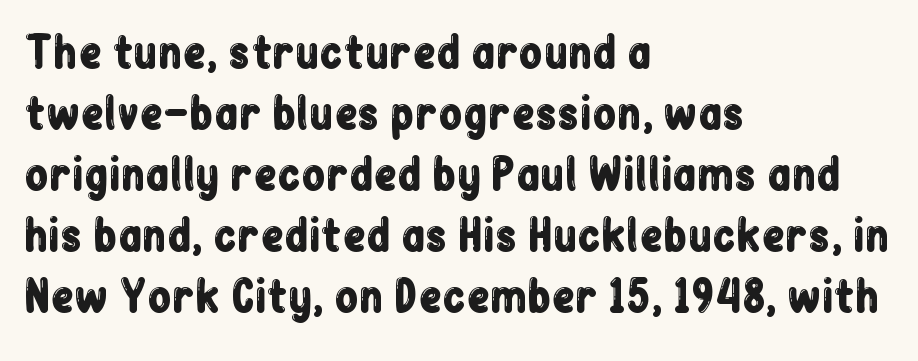
{"serif": "no", "italic": "no", "width": "condensed", "stroke_contrast": "low", "x_height": "medium", "monospaced": "no", "underline": "no", "align": "left", "line_spacing": "normal", "line_spacing_ratio": 1.42, "letter_spacing": "normal", "letter_spacing_em": 0.0, "glyph_px": 43}
